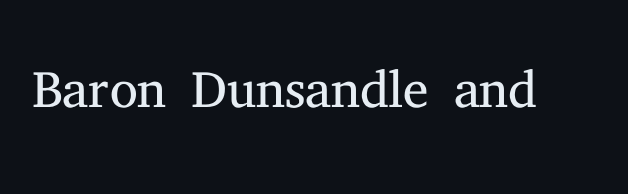
Q: Is the text bold? A: No.
Q: Is the text italic (slanted)? A: No, it is upright.
Q: Is the typeface a serif or a sans-serif typeface? A: Serif.
Q: Is the text underlined? A: No.
Q: Is the spacing between letters normal or unusually wide? A: Normal.
Q: Width (condensed, normal, or wide)? A: Normal.
Q: Stroke contrast? A: Medium.
Q: x-height? A: Medium.
Q: Monospaced? A: No.
